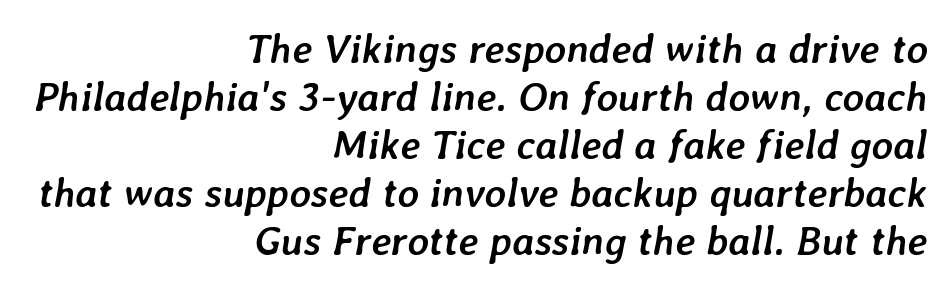
The image shows 41 px semibold type, italic (leaning right); set right-aligned, line spacing 1.17x, normal letter spacing, not underlined; low stroke contrast and a medium x-height.
